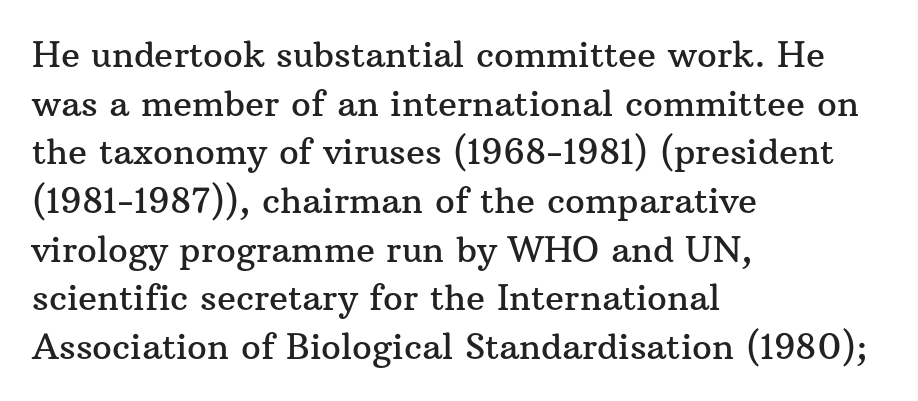
The ragged edge is on the right, which tells us the setting is flush left. Just letters on the line, the space beneath them empty. Students, note that the glyphs here touch the page at normal intervals. Unlike italic type, these characters show no tilt at all. The passage shown is typed in a proportional face where columns would drift.
